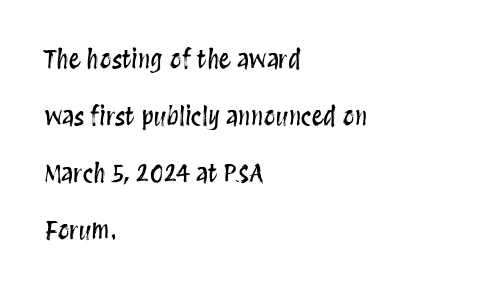
Q: Is the text italic (slanted)? A: No, it is upright.
Q: Is the text underlined? A: No.
Q: How is the paragraph aligned? A: Left-aligned.
Q: Is the spacing between letters normal or unusually wide? A: Normal.
Q: Is the spacing between lines tight, normal or loose? A: Loose.
